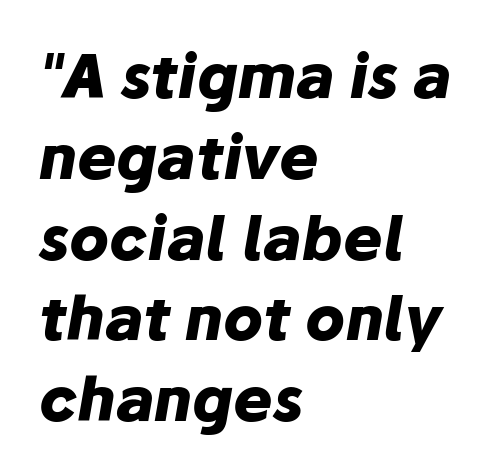
The image shows 59 px heavy type, italic (leaning right); set left-aligned, normal line spacing (1.37x), normal letter spacing, not underlined; low stroke contrast and a medium x-height.
